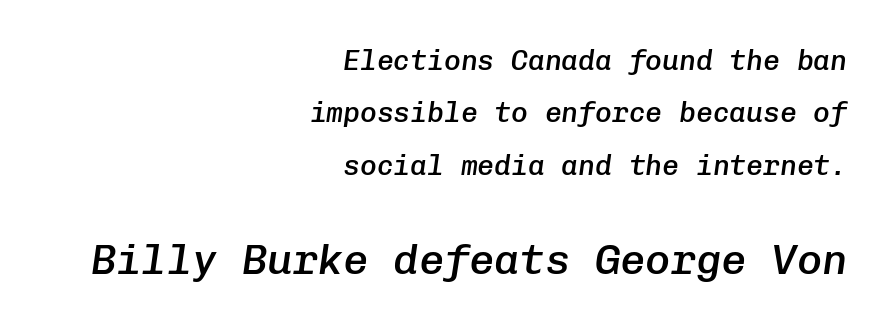
Scale increases going downward across the two blocks. The specimen reads as italic at a glance. The rendering anchors every line to the right-hand side. Check the space under the baseline: it is left empty.
